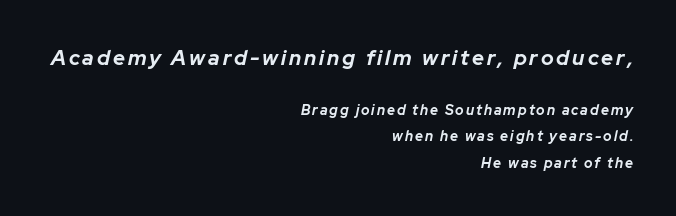
The image shows 21 px bold type, italic (leaning right); set right-aligned, loose line spacing (1.9x), not underlined; the first (top) block is 1.5x larger.
